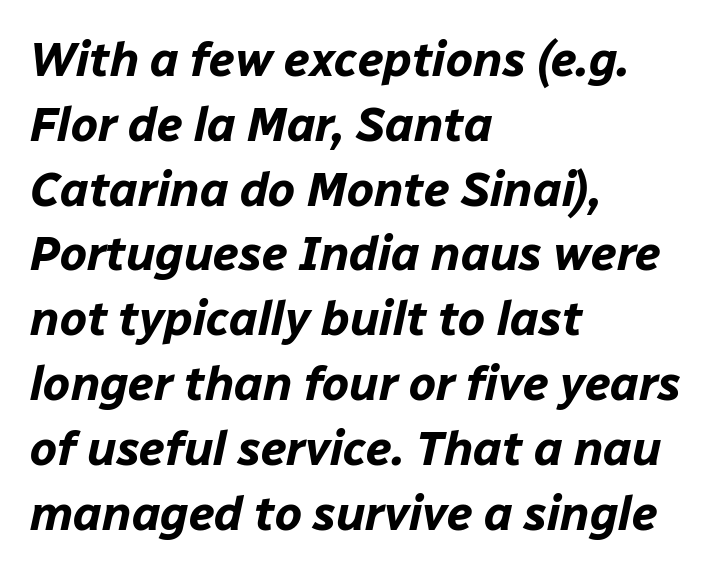
{"italic": "yes", "lean": "right", "slant_degrees": 12, "bold": "yes", "weight": "bold", "width": "normal", "stroke_contrast": "low", "x_height": "medium", "monospaced": "no", "underline": "no", "align": "left", "line_spacing": "normal", "line_spacing_ratio": 1.35, "letter_spacing": "normal", "letter_spacing_em": 0.0, "glyph_px": 48}
